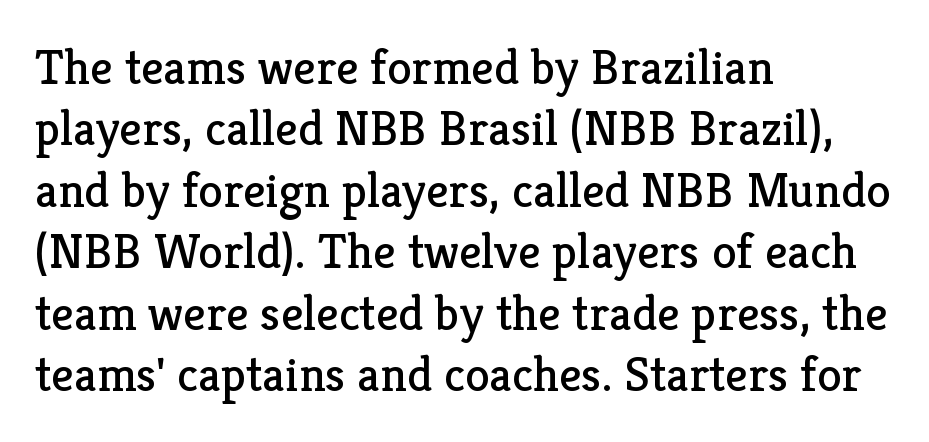
The image shows 50 px regular-weight serif type, upright; set left-aligned, line spacing 1.23x, normal letter spacing, not underlined; low stroke contrast and a medium x-height.
